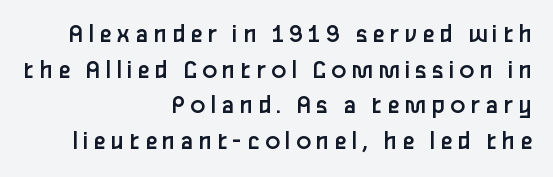
{"serif": "no", "italic": "no", "bold": "no", "weight": "regular", "width": "normal", "stroke_contrast": "low", "x_height": "medium", "monospaced": "no", "underline": "no", "align": "right", "line_spacing": "normal", "line_spacing_ratio": 1.27, "glyph_px": 28}
